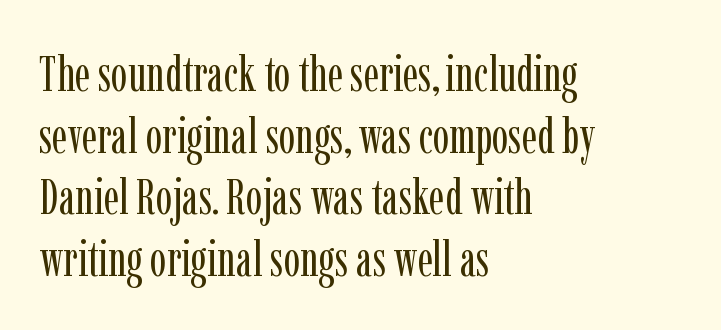
The image shows 49 px regular-weight, condensed serif type, upright; set left-aligned, normal line spacing (1.26x), normal letter spacing, not underlined; low stroke contrast and a medium x-height.
